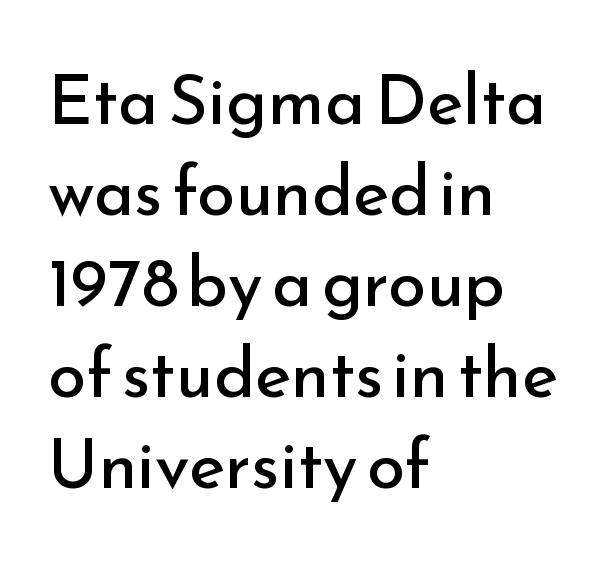
{"serif": "no", "italic": "no", "bold": "no", "weight": "regular", "width": "normal", "stroke_contrast": "low", "x_height": "small", "monospaced": "no", "underline": "no", "align": "left", "line_spacing": "normal", "line_spacing_ratio": 1.32, "letter_spacing": "normal", "letter_spacing_em": 0.0, "glyph_px": 69}
